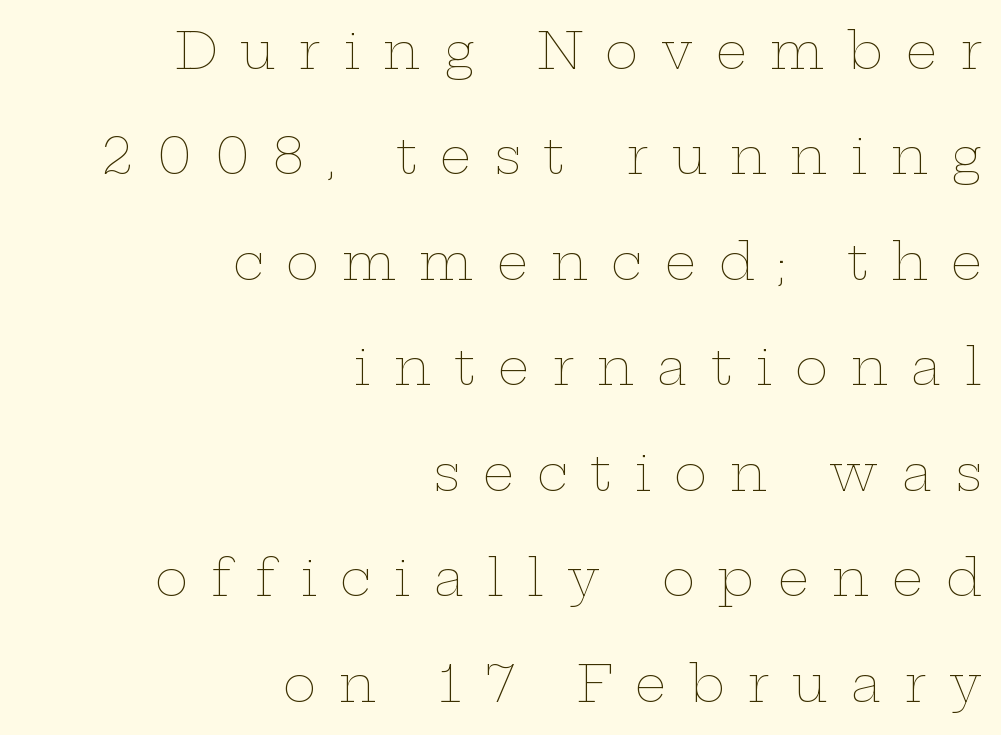
The image shows 50 px thin, wide type, upright; set right-aligned, loose line spacing (2.11x), unusually wide letter spacing (+0.46 em), not underlined; low stroke contrast and a medium x-height.
